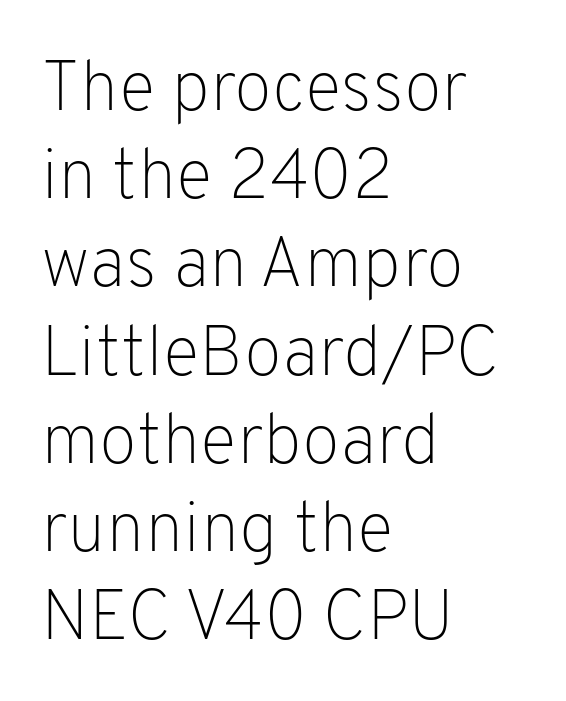
{"serif": "no", "italic": "no", "bold": "no", "weight": "light", "width": "normal", "stroke_contrast": "low", "x_height": "medium", "monospaced": "no", "underline": "no", "align": "left", "line_spacing": "normal", "line_spacing_ratio": 1.26, "letter_spacing": "normal", "letter_spacing_em": 0.0, "glyph_px": 70}
